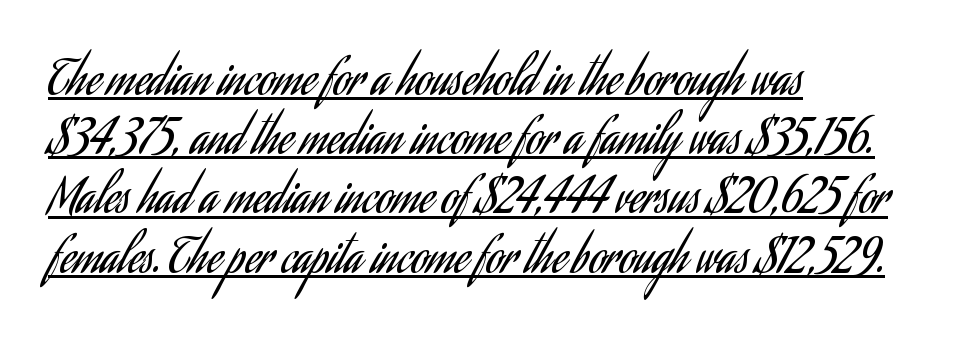
{"serif": "no", "bold": "no", "weight": "regular", "width": "condensed", "stroke_contrast": "low", "x_height": "small", "monospaced": "no", "underline": "yes", "align": "left", "line_spacing": "normal", "line_spacing_ratio": 1.26, "letter_spacing": "normal", "letter_spacing_em": 0.0, "glyph_px": 47}
